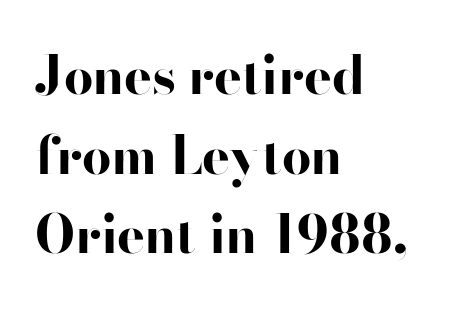
The image shows 52 px bold, wide sans-serif type, upright; set left-aligned, normal line spacing (1.53x), normal letter spacing, not underlined; high stroke contrast and a small x-height.
